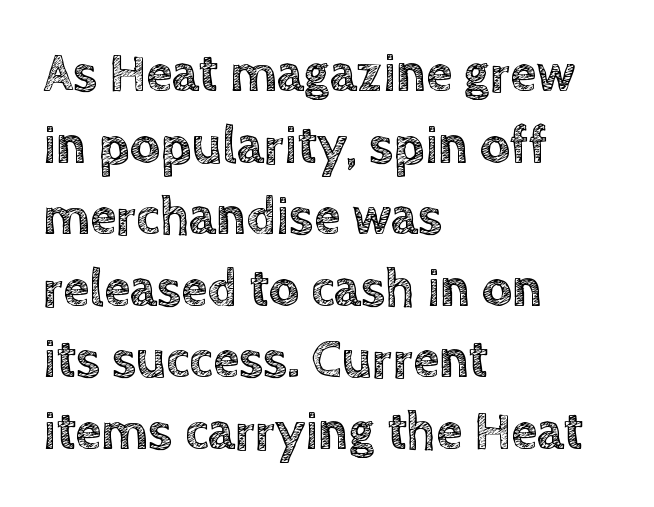
The image shows 53 px text type, upright; set left-aligned, normal line spacing (1.35x), normal letter spacing, not underlined; a large x-height.
